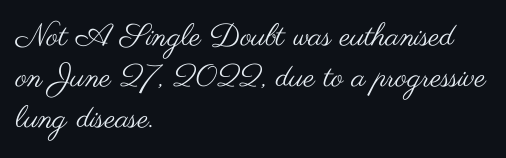
Q: Is the text bold? A: No.
Q: Is the text italic (slanted)? A: Yes.
Q: Is the typeface a serif or a sans-serif typeface? A: Sans-serif.
Q: Is the text underlined? A: No.
Q: How is the paragraph aligned? A: Left-aligned.
Q: Is the spacing between letters normal or unusually wide? A: Normal.
Q: Is the spacing between lines tight, normal or loose? A: Normal.
Q: Width (condensed, normal, or wide)? A: Wide.
Q: Stroke contrast? A: Medium.
Q: x-height? A: Small.
Q: Monospaced? A: No.
